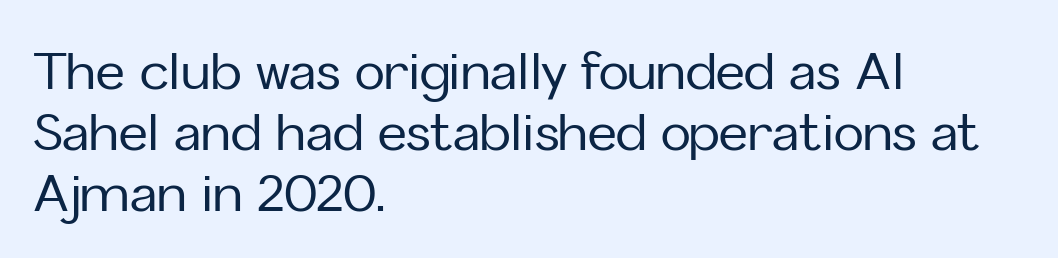
{"serif": "no", "italic": "no", "width": "normal", "stroke_contrast": "low", "x_height": "medium", "monospaced": "no", "underline": "no", "align": "left", "line_spacing_ratio": 1.22, "letter_spacing": "normal", "letter_spacing_em": 0.0, "glyph_px": 50}
